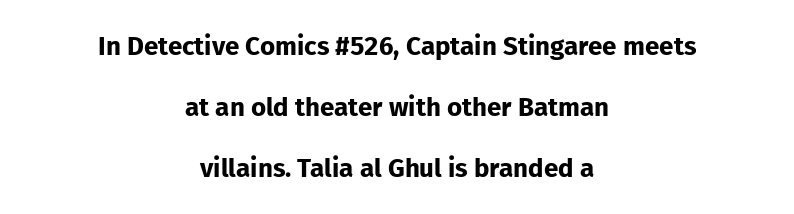
Q: Is the text bold? A: Yes.
Q: Is the text italic (slanted)? A: No, it is upright.
Q: Is the text underlined? A: No.
Q: How is the paragraph aligned? A: Centered.
Q: Is the spacing between letters normal or unusually wide? A: Normal.
Q: Is the spacing between lines tight, normal or loose? A: Loose.
